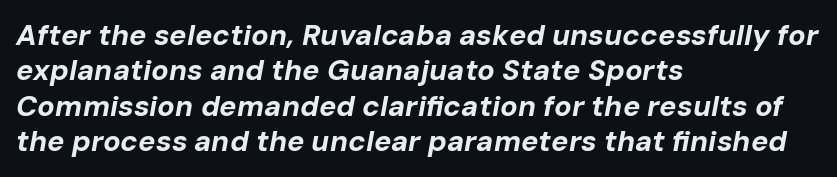
Q: Is the text bold? A: Yes.
Q: Is the text italic (slanted)? A: Yes, it leans right by about 10 degrees.
Q: Is the text underlined? A: No.
Q: How is the paragraph aligned? A: Left-aligned.
Q: Is the spacing between letters normal or unusually wide? A: Normal.
Q: Width (condensed, normal, or wide)? A: Normal.
Q: Stroke contrast? A: Low.
Q: x-height? A: Medium.
Q: Monospaced? A: No.
